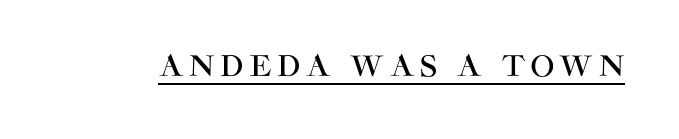
The image shows 28 px sans-serif type, upright; set unusually wide letter spacing (+0.21 em), underlined; high stroke contrast and a large x-height.
